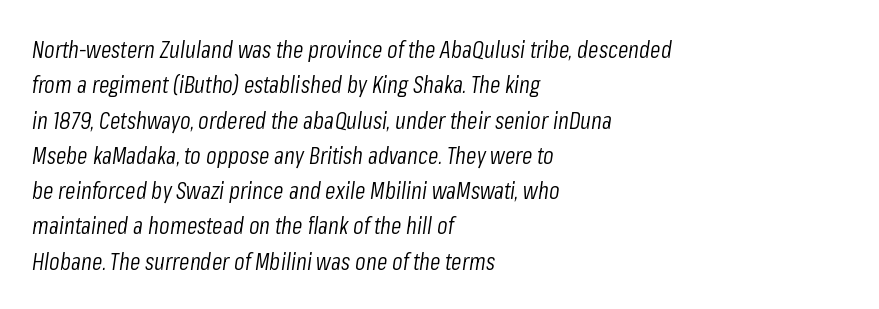
The image shows 24 px text type, italic (leaning right); set left-aligned, normal line spacing (1.47x), normal letter spacing, not underlined.
